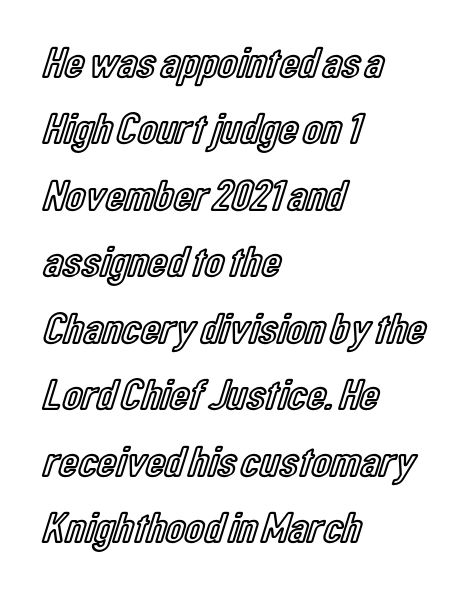
The image shows 44 px condensed type; set left-aligned, normal line spacing (1.51x), normal letter spacing, not underlined; a medium x-height.
